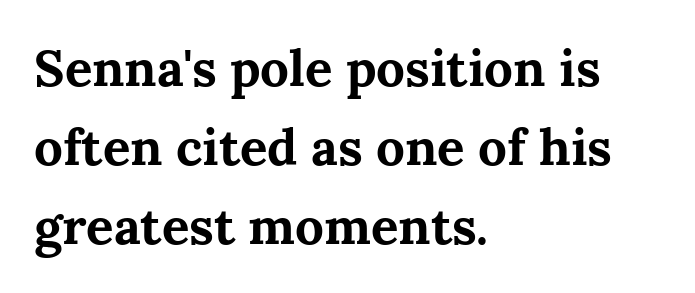
Q: Is the text bold? A: Yes.
Q: Is the text italic (slanted)? A: No, it is upright.
Q: Is the typeface a serif or a sans-serif typeface? A: Serif.
Q: Is the text underlined? A: No.
Q: How is the paragraph aligned? A: Left-aligned.
Q: Is the spacing between letters normal or unusually wide? A: Normal.
Q: Is the spacing between lines tight, normal or loose? A: Normal.
Q: Width (condensed, normal, or wide)? A: Normal.
Q: Stroke contrast? A: Medium.
Q: x-height? A: Medium.
Q: Monospaced? A: No.
